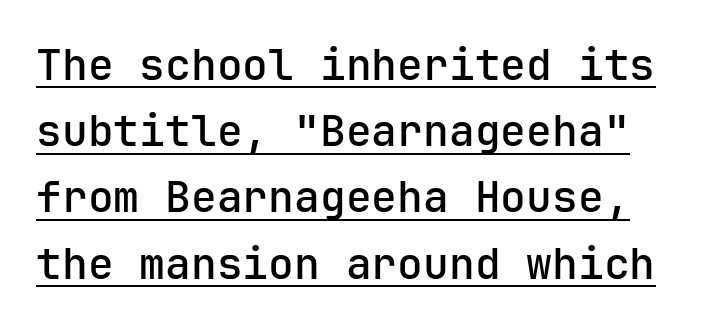
The image shows 43 px semibold sans-serif type, upright; set normal line spacing (1.54x), normal letter spacing, underlined; low stroke contrast and a medium x-height.
